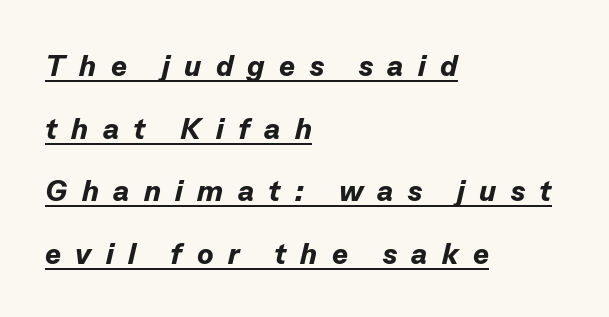
{"italic": "yes", "lean": "right", "slant_degrees": 13, "bold": "yes", "weight": "bold", "width": "normal", "stroke_contrast": "low", "x_height": "medium", "monospaced": "no", "underline": "yes", "align": "left", "line_spacing": "loose", "line_spacing_ratio": 2.09, "letter_spacing": "wide", "letter_spacing_em": 0.48, "glyph_px": 30}
